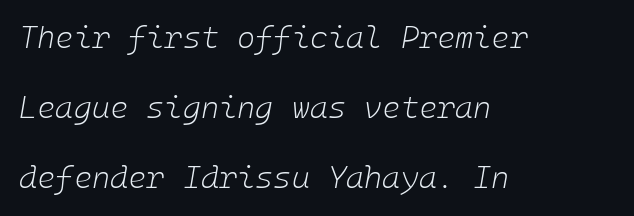
Words float on clear page, feet unadorned. The gaps between neighbouring characters are ordinary and unremarkable. The passage shown leans; its letterforms are oblique. Does the leading feel generous? Absolutely, it's lavish.
